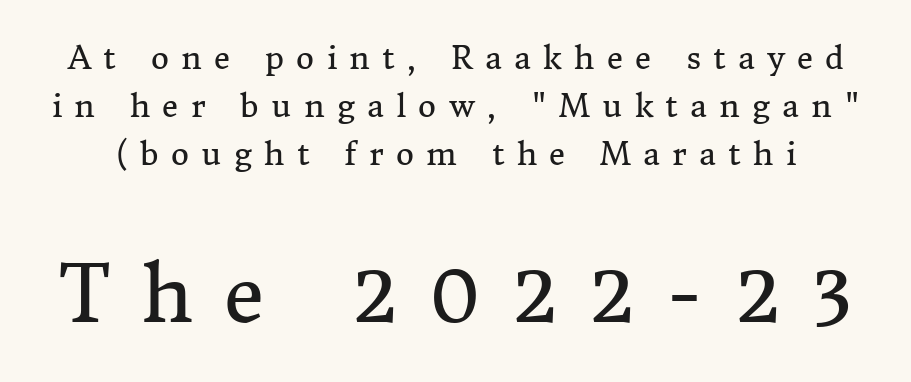
{"serif": "yes", "italic": "no", "bold": "no", "weight": "regular", "width": "normal", "stroke_contrast": "medium", "x_height": "medium", "monospaced": "no", "underline": "no", "line_spacing": "normal", "line_spacing_ratio": 1.55, "letter_spacing": "wide", "letter_spacing_em": 0.4, "larger_block": "second", "size_ratio": 2.52, "glyph_px": 78}
